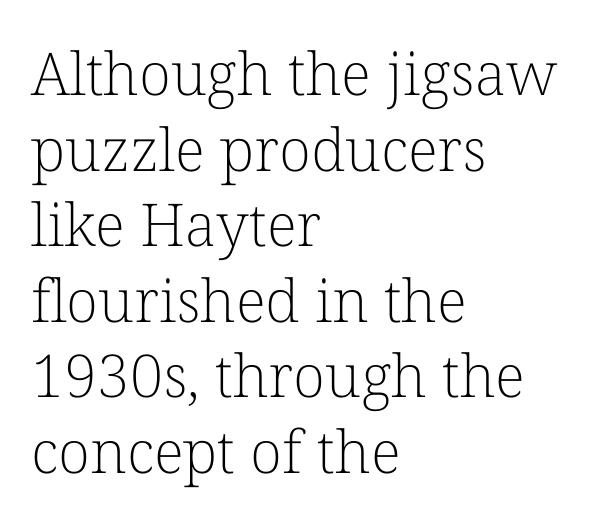
A typesetter would call this proportional, since set widths differ per character. Students, observe: this is what conventionally led text looks like. These lines were composed using upright roman letters. Line starts are locked; line ends wander.
